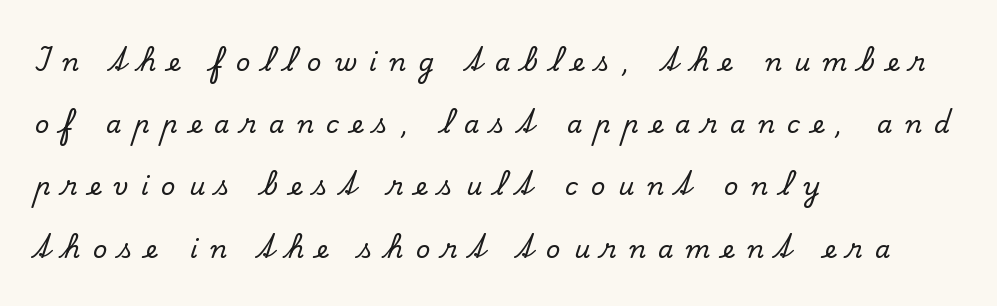
This sample uses expanded letter spacing, leaving extra air between glyphs. Descenders are the only things crossing below the line. If you drew a ruler down the left edge, every line would touch it. Is there much room between lines? Yes — plenty of vertical air separates them.
